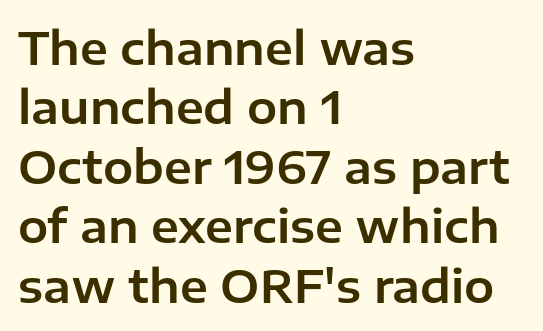
The font family rendered here belongs to the sans-serif group. The rows are spaced the way most documents space them. This sample has the flowing, uneven cadence of proportional lettering. Posture: straight, roman, zero tilt.
